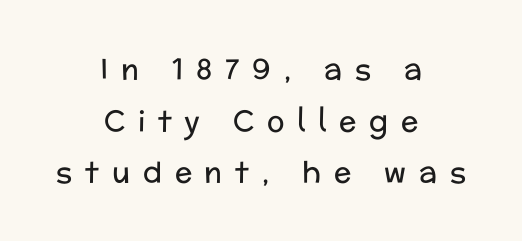
The image shows 29 px regular-weight sans-serif type, upright; set centered, line spacing 1.78x, unusually wide letter spacing (+0.44 em), not underlined; low stroke contrast and a medium x-height.
